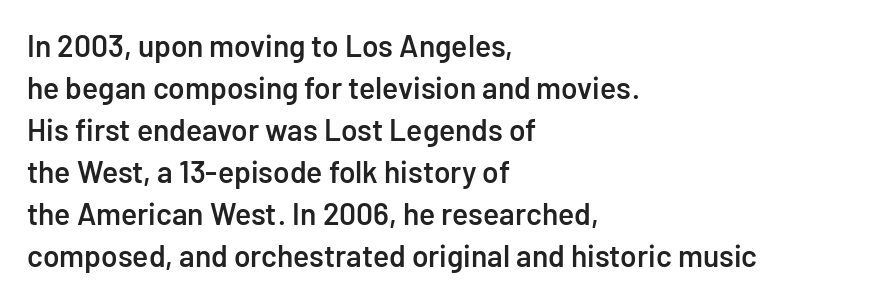
Q: Is the text bold? A: Semi-bold.
Q: Is the text italic (slanted)? A: No, it is upright.
Q: Is the typeface a serif or a sans-serif typeface? A: Sans-serif.
Q: Is the text underlined? A: No.
Q: How is the paragraph aligned? A: Left-aligned.
Q: Is the spacing between letters normal or unusually wide? A: Normal.
Q: Is the spacing between lines tight, normal or loose? A: Normal.
Q: Width (condensed, normal, or wide)? A: Normal.
Q: Stroke contrast? A: Low.
Q: x-height? A: Medium.
Q: Monospaced? A: No.
